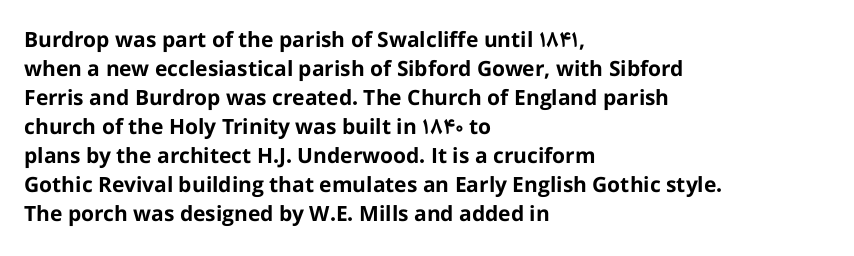
Q: Is the text bold? A: Yes.
Q: Is the text italic (slanted)? A: No, it is upright.
Q: Is the text underlined? A: No.
Q: How is the paragraph aligned? A: Left-aligned.
Q: Is the spacing between letters normal or unusually wide? A: Normal.
Q: Is the spacing between lines tight, normal or loose? A: Normal.
